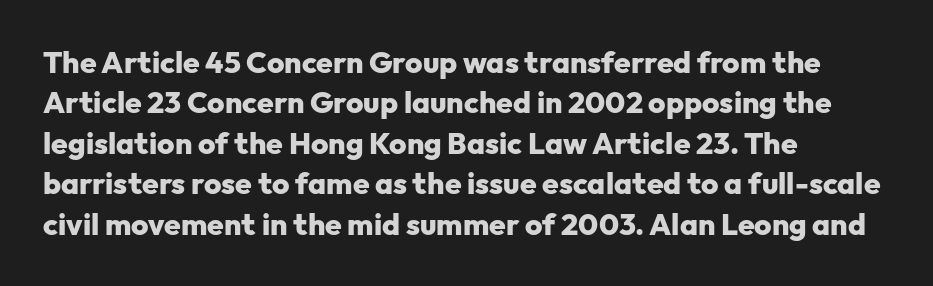
Q: Is the text bold? A: Yes.
Q: Is the text italic (slanted)? A: No, it is upright.
Q: Is the typeface a serif or a sans-serif typeface? A: Sans-serif.
Q: Is the text underlined? A: No.
Q: How is the paragraph aligned? A: Left-aligned.
Q: Is the spacing between letters normal or unusually wide? A: Normal.
Q: Is the spacing between lines tight, normal or loose? A: Normal.
Q: Width (condensed, normal, or wide)? A: Normal.
Q: Stroke contrast? A: Low.
Q: x-height? A: Medium.
Q: Monospaced? A: No.
